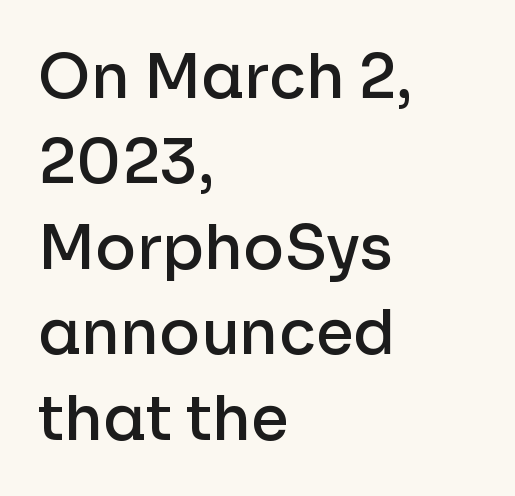
Stroke terminals: plain, sans-serif. Layout note: lines flush left. Each letter keeps its own natural width here, so spacing adapts to shape. Nobody drew a line under any word here. Vertical spacing — default.
